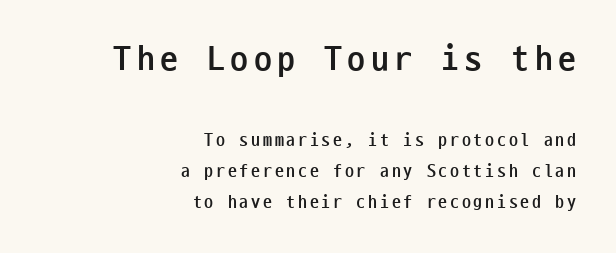
The image shows 36 px semibold, condensed sans-serif type, upright, monospaced; set right-aligned, line spacing 1.71x, not underlined; the first (top) block is 2.0x larger; low stroke contrast and a medium x-height.
